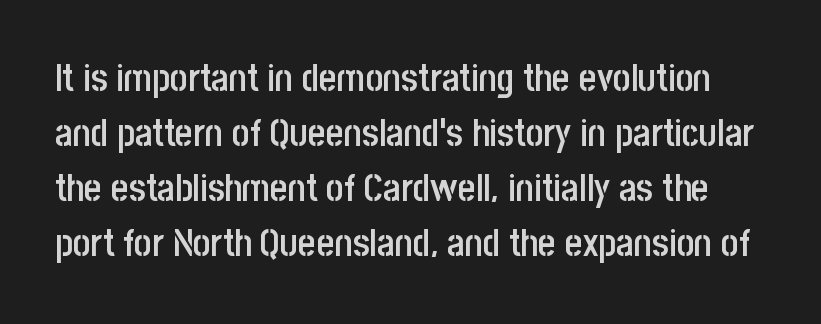
The image shows 38 px semibold, condensed sans-serif type, upright; set normal line spacing (1.45x), normal letter spacing, not underlined; low stroke contrast and a large x-height.
